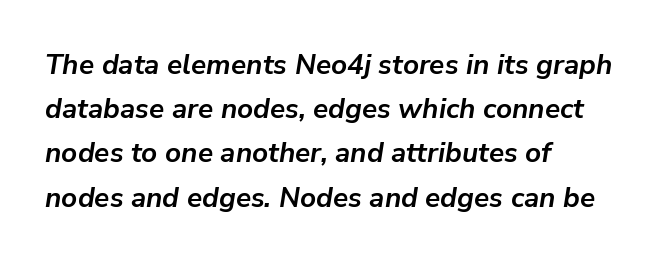
{"italic": "yes", "lean": "right", "slant_degrees": 9, "bold": "yes", "weight": "semibold", "width": "normal", "stroke_contrast": "low", "x_height": "medium", "monospaced": "no", "underline": "no", "align": "left", "line_spacing": "normal", "line_spacing_ratio": 1.58, "letter_spacing": "normal", "letter_spacing_em": 0.0, "glyph_px": 28}
